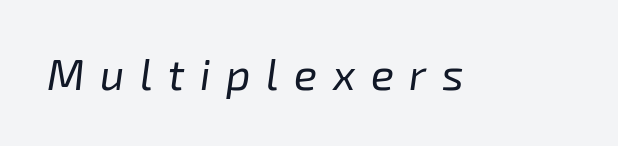
Q: Is the text bold? A: No.
Q: Is the text italic (slanted)? A: Yes, it leans right by about 8 degrees.
Q: Is the text underlined? A: No.
Q: Is the spacing between letters normal or unusually wide? A: Unusually wide.
Q: Width (condensed, normal, or wide)? A: Normal.
Q: Stroke contrast? A: Low.
Q: x-height? A: Medium.
Q: Monospaced? A: No.
